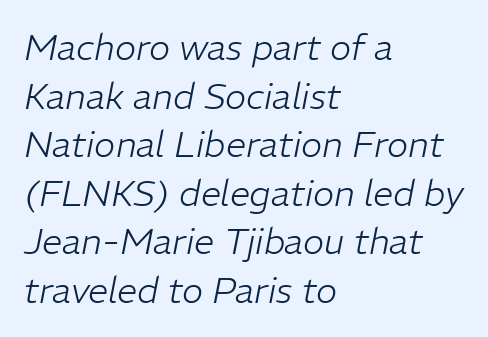
{"italic": "yes", "lean": "right", "slant_degrees": 11, "bold": "no", "weight": "light", "width": "normal", "stroke_contrast": "low", "x_height": "medium", "monospaced": "no", "underline": "no", "align": "left", "line_spacing": "normal", "line_spacing_ratio": 1.35, "letter_spacing": "normal", "letter_spacing_em": 0.0, "glyph_px": 36}
